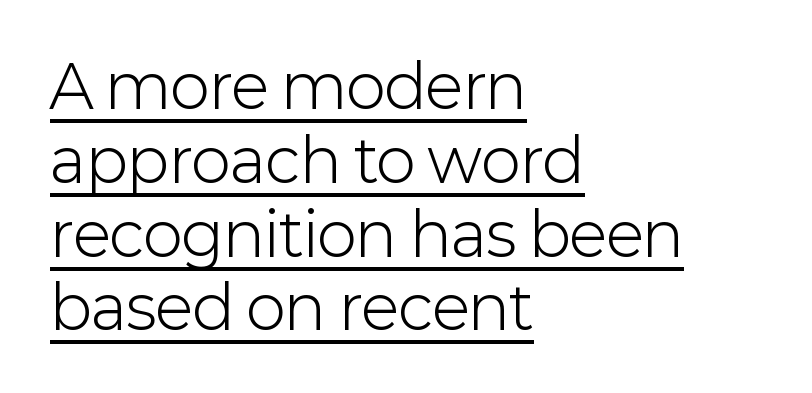
Q: Is the text bold? A: No.
Q: Is the text italic (slanted)? A: No, it is upright.
Q: Is the typeface a serif or a sans-serif typeface? A: Sans-serif.
Q: Is the text underlined? A: Yes.
Q: How is the paragraph aligned? A: Left-aligned.
Q: Is the spacing between letters normal or unusually wide? A: Normal.
Q: Width (condensed, normal, or wide)? A: Normal.
Q: Stroke contrast? A: Low.
Q: x-height? A: Medium.
Q: Monospaced? A: No.
